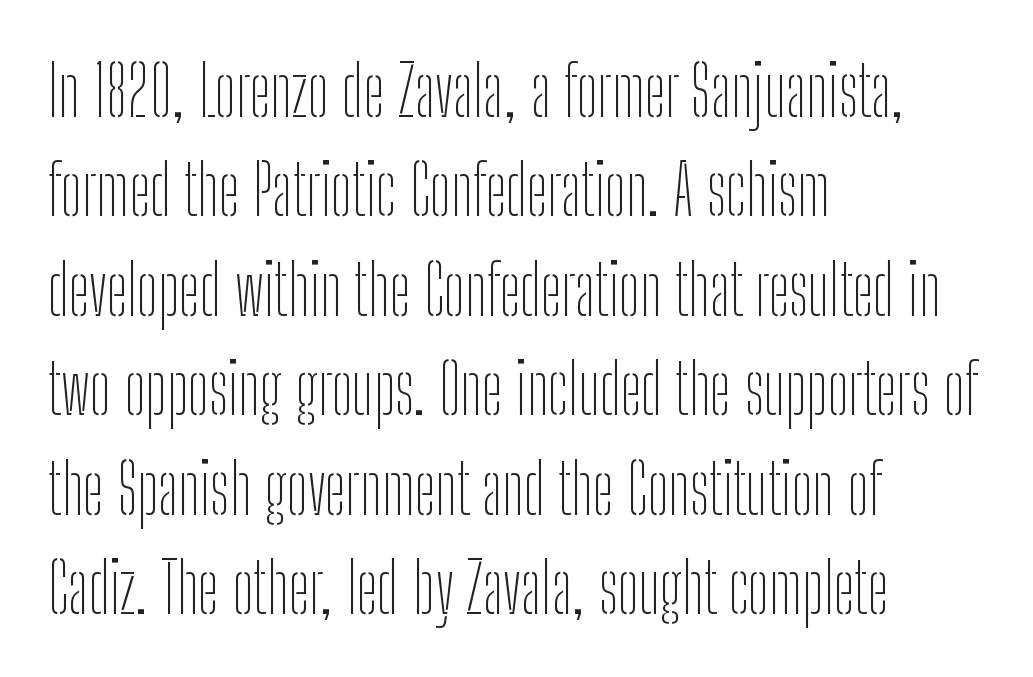
{"serif": "no", "italic": "no", "bold": "no", "weight": "thin", "width": "condensed", "stroke_contrast": "low", "x_height": "medium", "monospaced": "no", "underline": "no", "align": "left", "line_spacing": "normal", "line_spacing_ratio": 1.42, "letter_spacing": "normal", "letter_spacing_em": 0.0, "glyph_px": 70}
